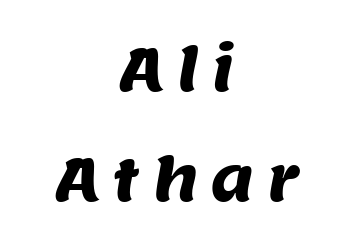
{"serif": "no", "width": "normal", "stroke_contrast": "medium", "x_height": "large", "monospaced": "no", "underline": "no", "align": "center", "line_spacing_ratio": 1.83, "letter_spacing": "wide", "letter_spacing_em": 0.2, "glyph_px": 60}
